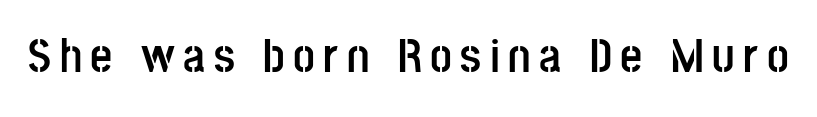
The image shows 48 px semibold, condensed sans-serif type, upright; set not underlined; low stroke contrast and a large x-height.
